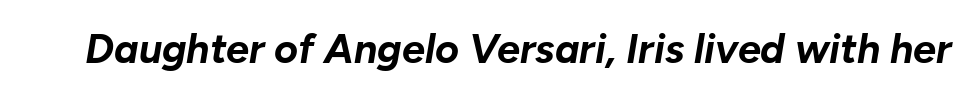
The image shows 41 px bold type, italic (leaning right); set normal letter spacing, not underlined; low stroke contrast and a medium x-height.
